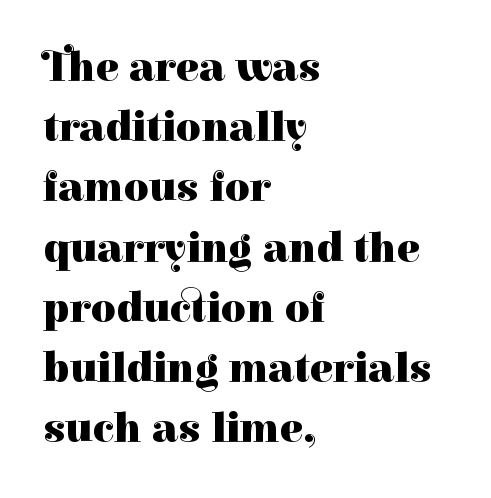
Designer's note — italics off, roman on. Look at the bottom of the vertical strokes: they flare into serifs here. The passage shown has conventional tracking throughout. The designer left line spacing at the default. Horizontal alignment here is leftward, the default for most running prose. This sample has the flowing, uneven cadence of proportional lettering.
